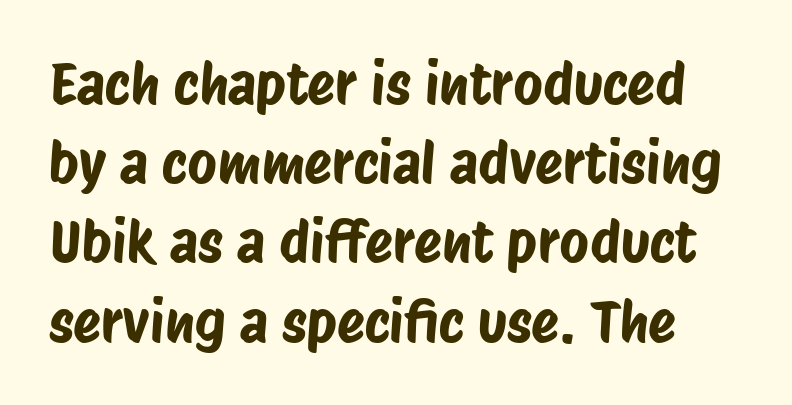
The image shows 57 px condensed sans-serif type; set normal line spacing (1.39x), normal letter spacing, not underlined; low stroke contrast and a large x-height.
